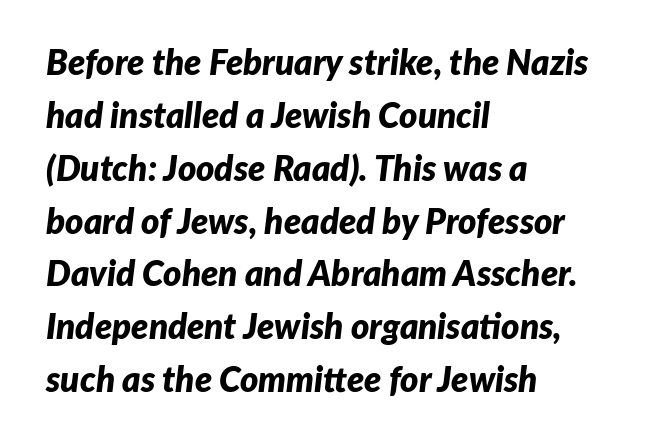
{"italic": "yes", "lean": "right", "slant_degrees": 7, "bold": "yes", "weight": "bold", "width": "normal", "stroke_contrast": "low", "x_height": "medium", "monospaced": "no", "underline": "no", "align": "left", "line_spacing": "normal", "line_spacing_ratio": 1.51, "letter_spacing": "normal", "letter_spacing_em": 0.0, "glyph_px": 35}
